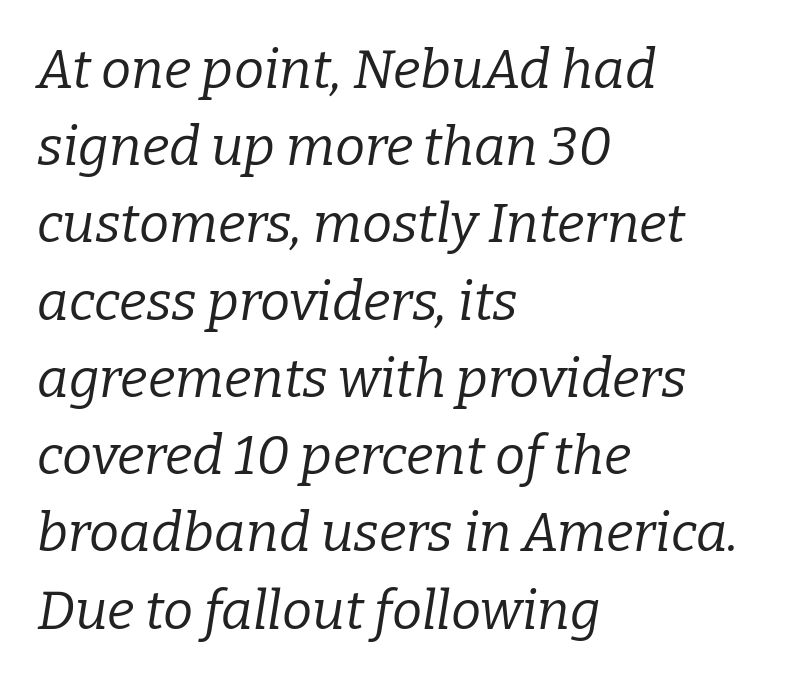
Q: Is the text bold? A: No.
Q: Is the text italic (slanted)? A: Yes, it leans right by about 9 degrees.
Q: Is the typeface a serif or a sans-serif typeface? A: Serif.
Q: Is the text underlined? A: No.
Q: How is the paragraph aligned? A: Left-aligned.
Q: Is the spacing between letters normal or unusually wide? A: Normal.
Q: Is the spacing between lines tight, normal or loose? A: Normal.
Q: Width (condensed, normal, or wide)? A: Normal.
Q: Stroke contrast? A: Low.
Q: x-height? A: Medium.
Q: Monospaced? A: No.
